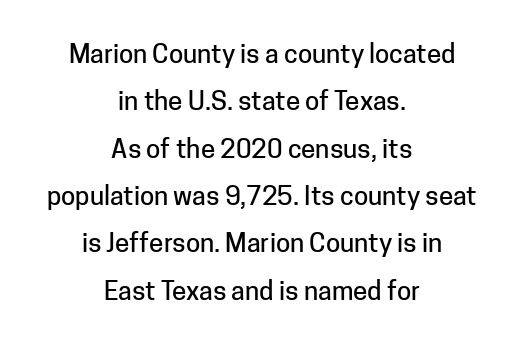
{"italic": "no", "underline": "no", "align": "center", "line_spacing_ratio": 1.82, "letter_spacing": "normal", "letter_spacing_em": 0.0, "glyph_px": 26}
